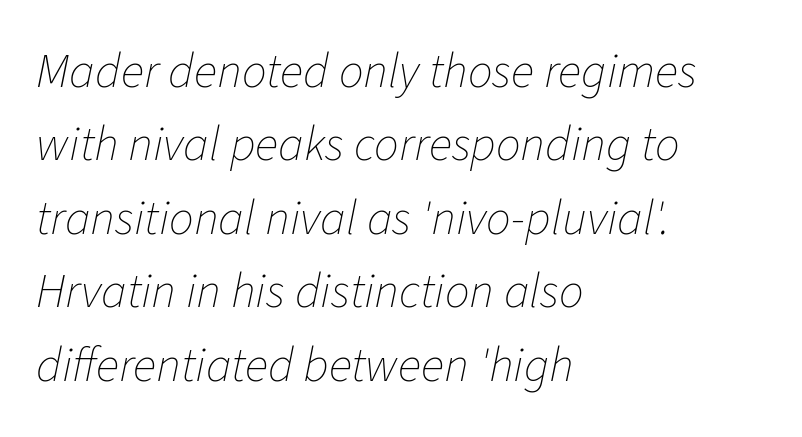
Words appear dense and cohesive because spacing is normal. Descender tails drop into unmarked territory. Leading: standard. Each letter keeps its own natural width here, so spacing adapts to shape. The passage is arranged the way most books set body copy — flush left.
